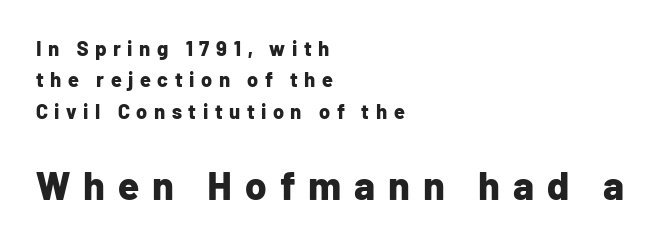
Q: Is the text bold? A: Yes.
Q: Is the text italic (slanted)? A: No, it is upright.
Q: Is the typeface a serif or a sans-serif typeface? A: Sans-serif.
Q: Is the text underlined? A: No.
Q: How is the paragraph aligned? A: Left-aligned.
Q: Is the spacing between letters normal or unusually wide? A: Unusually wide.
Q: Is the spacing between lines tight, normal or loose? A: Normal.
Q: Which block of text is set in a larger size, the first (top) or the second (bottom)? A: The second (bottom) one.
Q: Width (condensed, normal, or wide)? A: Normal.
Q: Stroke contrast? A: Low.
Q: x-height? A: Medium.
Q: Monospaced? A: No.
